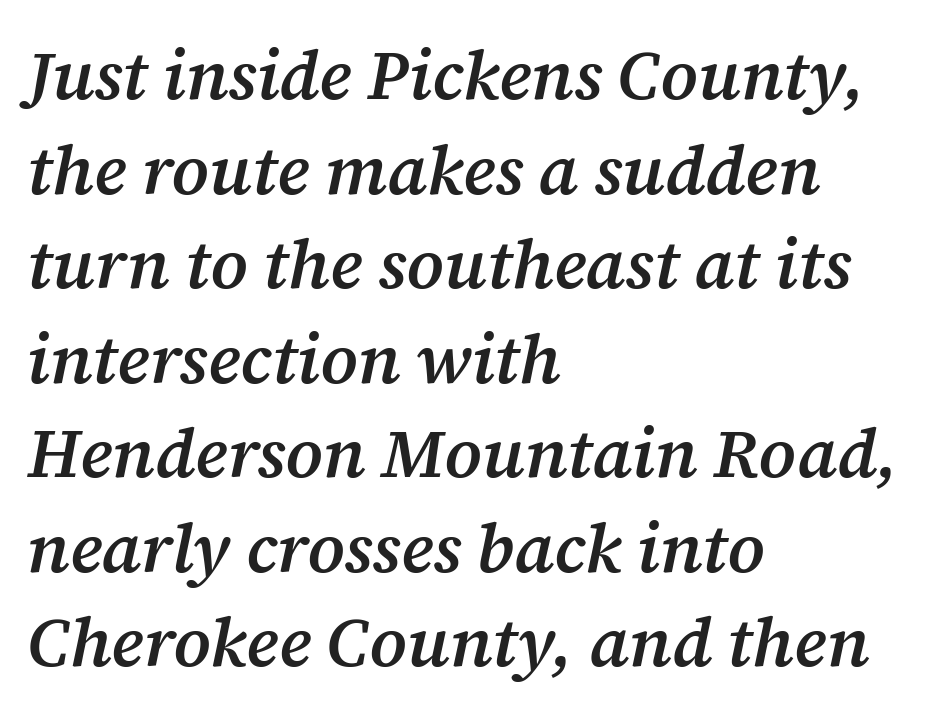
Underlining? Definitely not there. Interline gaps are of average width in this sample. Each glyph is drawn with semibold strokes, heavier than normal yet not fully bold. Is this a fixed-width face? No — the glyphs have proportional, varying widths. The gaps between neighbouring characters are ordinary and unremarkable.
